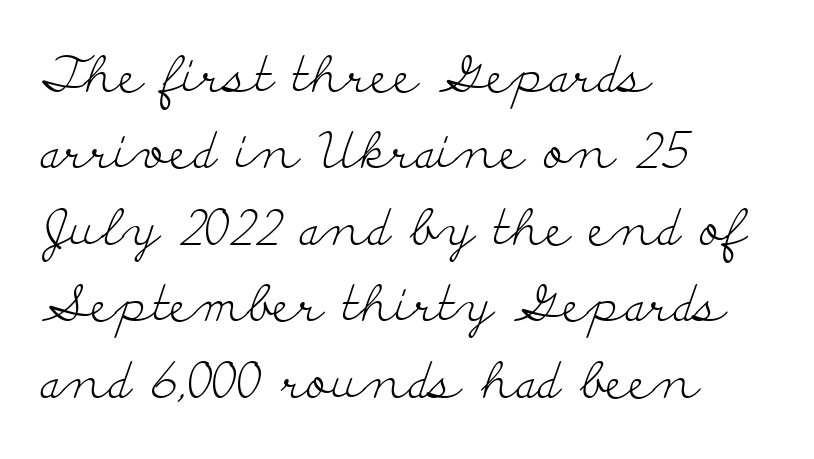
The image shows 50 px light, wide serif type; set left-aligned, normal line spacing (1.53x), normal letter spacing, not underlined; low stroke contrast and a small x-height.
